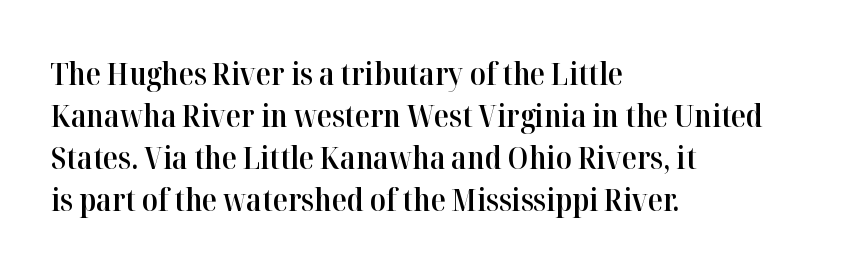
{"serif": "yes", "italic": "no", "bold": "semi", "weight": "semibold", "width": "normal", "stroke_contrast": "high", "x_height": "medium", "monospaced": "no", "underline": "no", "align": "left", "line_spacing": "normal", "line_spacing_ratio": 1.35, "letter_spacing": "normal", "letter_spacing_em": 0.0, "glyph_px": 31}
